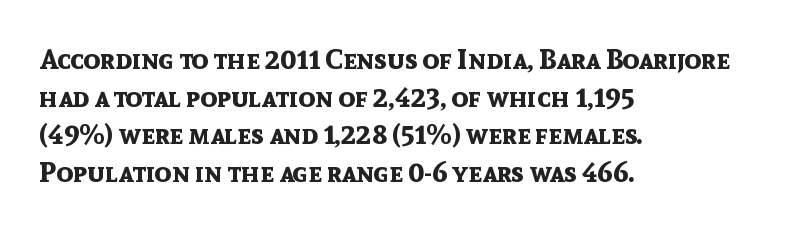
Character widths vary here, with narrow letters taking less room than wide ones. These lines sit exactly where default settings would place them. Teacher's note: observe the even left margin — that is flush-left alignment. Does the lettering tilt? It doesn't — this is upright.
